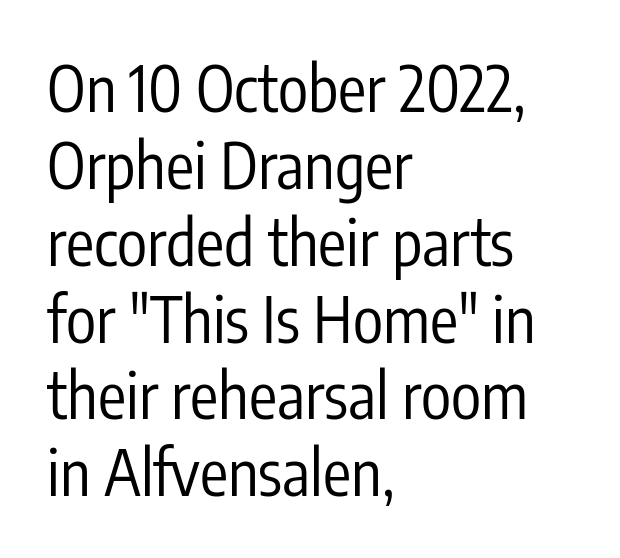
Q: Is the text bold? A: No.
Q: Is the text italic (slanted)? A: No, it is upright.
Q: Is the typeface a serif or a sans-serif typeface? A: Sans-serif.
Q: Is the text underlined? A: No.
Q: How is the paragraph aligned? A: Left-aligned.
Q: Is the spacing between letters normal or unusually wide? A: Normal.
Q: Width (condensed, normal, or wide)? A: Condensed.
Q: Stroke contrast? A: Low.
Q: x-height? A: Medium.
Q: Monospaced? A: No.
